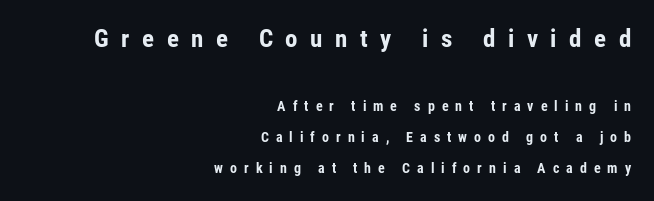
Every stem runs plumb, perpendicular to the baseline. The rendering shrinks the type as you move from the upper chunk to the lower. These lines stack with their right ends in a neat column. Each row of text sits above clean, open space. In terms of letterspacing, this is a distinctly airy, spread setting.
